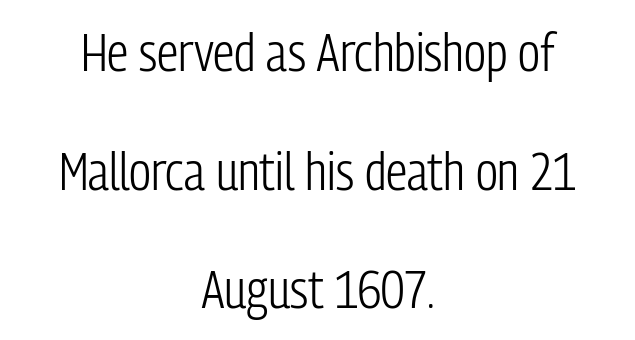
Q: Is the text bold? A: No.
Q: Is the text italic (slanted)? A: No, it is upright.
Q: Is the typeface a serif or a sans-serif typeface? A: Sans-serif.
Q: Is the text underlined? A: No.
Q: How is the paragraph aligned? A: Centered.
Q: Is the spacing between letters normal or unusually wide? A: Normal.
Q: Is the spacing between lines tight, normal or loose? A: Loose.
Q: Width (condensed, normal, or wide)? A: Condensed.
Q: Stroke contrast? A: Low.
Q: x-height? A: Medium.
Q: Monospaced? A: No.
